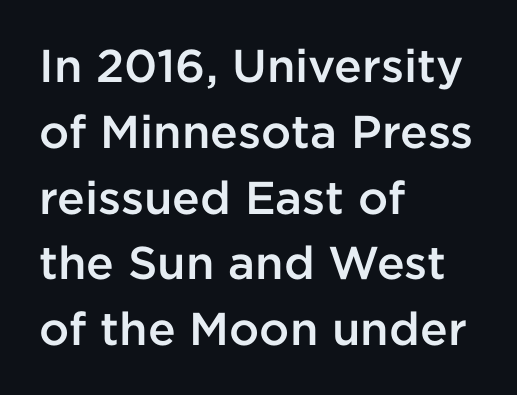
The image shows 46 px semibold sans-serif type, upright; set left-aligned, normal line spacing (1.43x), normal letter spacing, not underlined; low stroke contrast and a medium x-height.
